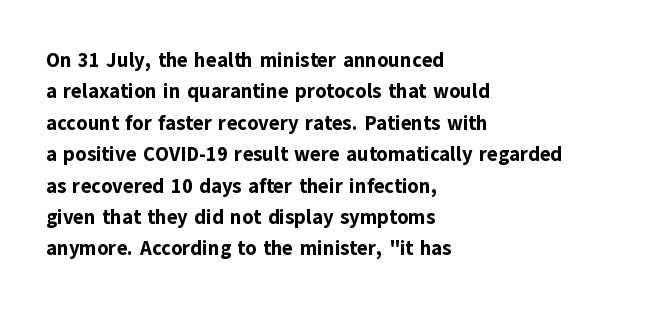
Q: Is the text bold? A: Yes.
Q: Is the text italic (slanted)? A: No, it is upright.
Q: Is the text underlined? A: No.
Q: How is the paragraph aligned? A: Left-aligned.
Q: Is the spacing between letters normal or unusually wide? A: Normal.
Q: Is the spacing between lines tight, normal or loose? A: Normal.
